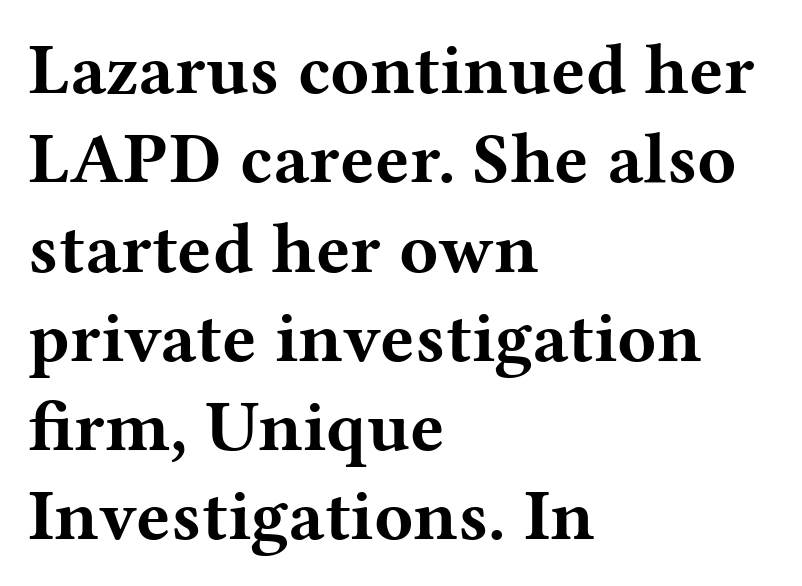
Descenders hang freely into open space. This sample uses a serif face. Look at the tracking — it's just the regular setting, nothing added. Character widths vary here, with narrow letters taking less room than wide ones. The specimen reads as upright at a glance. The typesetter chose a ragged-right arrangement here.
